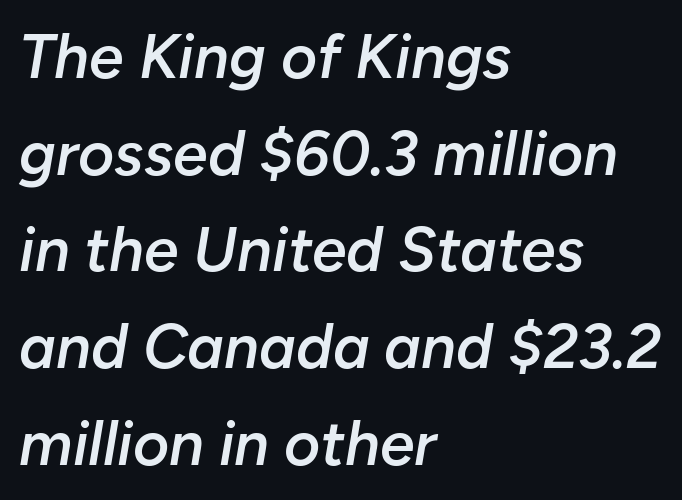
Q: Is the text bold? A: Semi-bold.
Q: Is the text italic (slanted)? A: Yes, it leans right by about 10 degrees.
Q: Is the text underlined? A: No.
Q: How is the paragraph aligned? A: Left-aligned.
Q: Is the spacing between letters normal or unusually wide? A: Normal.
Q: Is the spacing between lines tight, normal or loose? A: Normal.
Q: Width (condensed, normal, or wide)? A: Normal.
Q: Stroke contrast? A: Low.
Q: x-height? A: Medium.
Q: Monospaced? A: No.
